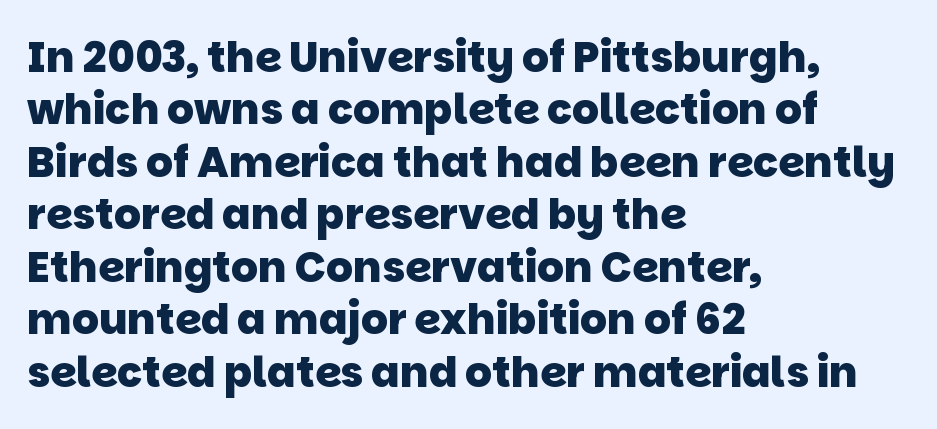
In terms of leading, this rendering sits right in the middle. Inter-character spacing is left at the font's built-in metrics. These lines are rendered in a variable-pitch font. All the whitespace from short lines collects on the right.
